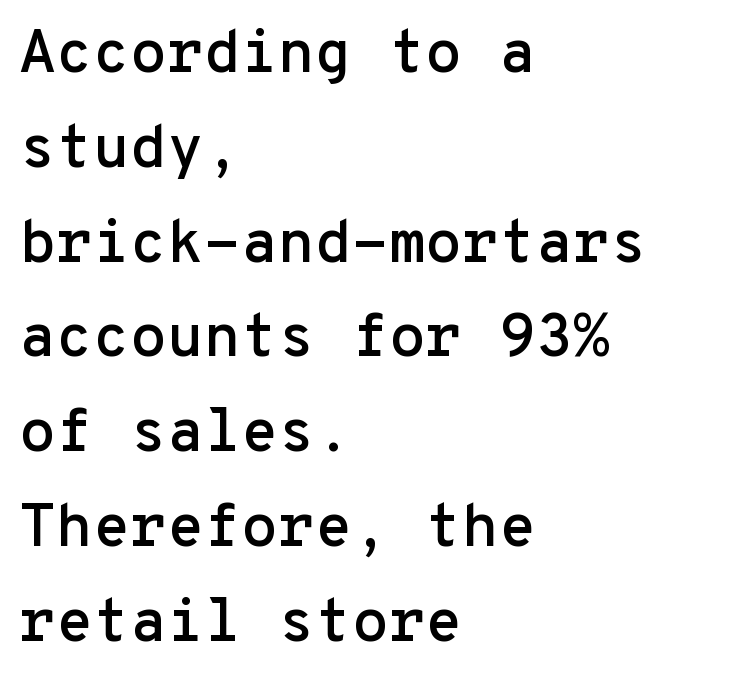
The image shows 60 px sans-serif type, upright, monospaced; set left-aligned, normal line spacing (1.58x), normal letter spacing, not underlined; low stroke contrast and a medium x-height.
